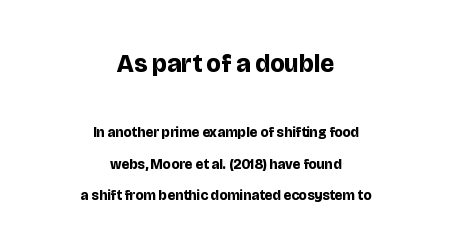
{"italic": "no", "bold": "yes", "underline": "no", "align": "center", "line_spacing": "loose", "line_spacing_ratio": 2.22, "letter_spacing": "normal", "letter_spacing_em": 0.0, "larger_block": "first", "size_ratio": 1.79, "glyph_px": 25}
